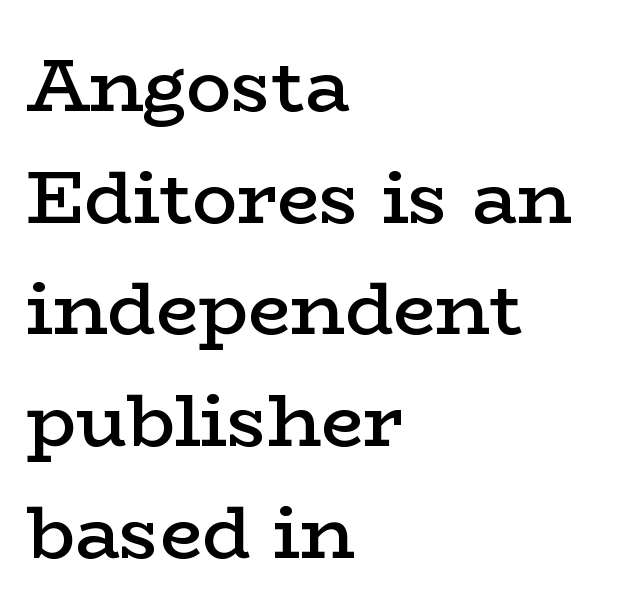
The image shows 75 px semibold, wide serif type, upright; set left-aligned, normal line spacing (1.49x), normal letter spacing, not underlined; low stroke contrast and a medium x-height.
